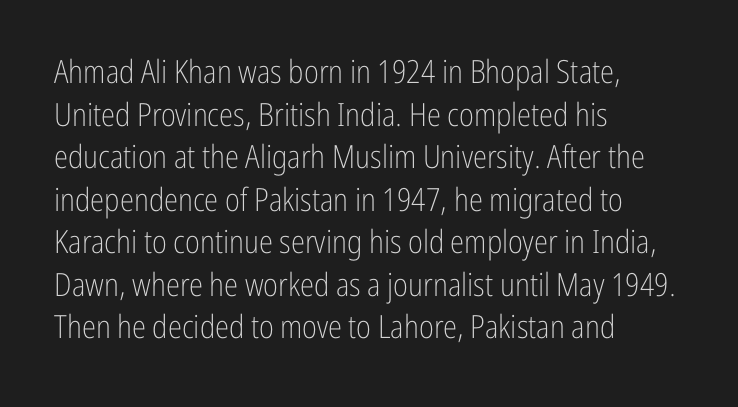
Alignment: flush left. The lines sit at an ordinary, default distance from one another. The passage shown has conventional tracking throughout. Examine the stroke ends and you'll find no serifs. Unmarked baselines from the first word to the last.
